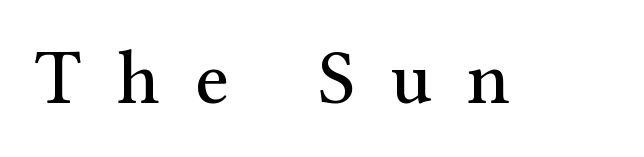
Q: Is the text bold? A: No.
Q: Is the text italic (slanted)? A: No, it is upright.
Q: Is the typeface a serif or a sans-serif typeface? A: Serif.
Q: Is the text underlined? A: No.
Q: Is the spacing between letters normal or unusually wide? A: Unusually wide.
Q: Width (condensed, normal, or wide)? A: Normal.
Q: Stroke contrast? A: Medium.
Q: x-height? A: Medium.
Q: Monospaced? A: No.
